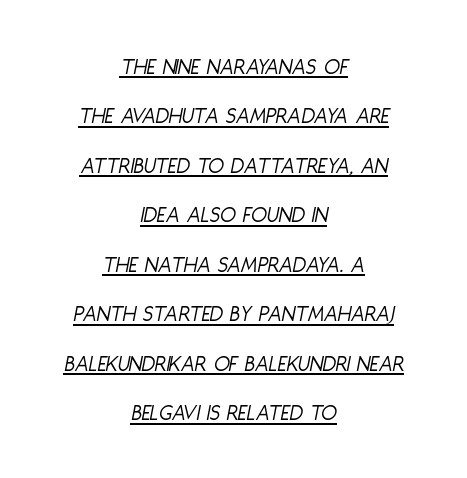
{"italic": "yes", "lean": "right", "slant_degrees": 11, "bold": "no", "underline": "yes", "align": "center", "line_spacing": "loose", "line_spacing_ratio": 2.15, "letter_spacing": "normal", "letter_spacing_em": 0.0, "glyph_px": 23}
